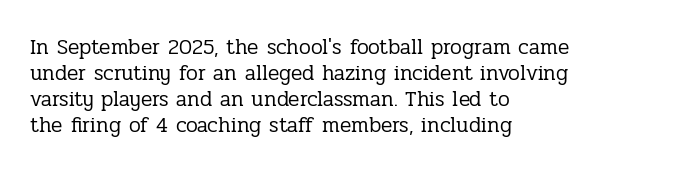
The image shows 21 px text type, upright; set left-aligned, line spacing 1.24x, normal letter spacing, not underlined.
